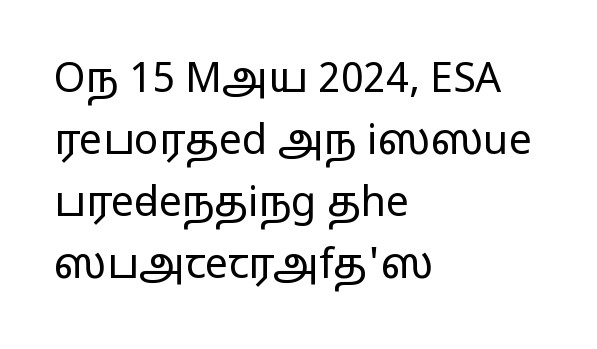
Q: Is the text bold? A: No.
Q: Is the text italic (slanted)? A: No, it is upright.
Q: Is the typeface a serif or a sans-serif typeface? A: Sans-serif.
Q: Is the text underlined? A: No.
Q: How is the paragraph aligned? A: Left-aligned.
Q: Is the spacing between letters normal or unusually wide? A: Normal.
Q: Is the spacing between lines tight, normal or loose? A: Normal.
Q: Width (condensed, normal, or wide)? A: Wide.
Q: Stroke contrast? A: Low.
Q: x-height? A: Medium.
Q: Monospaced? A: No.
